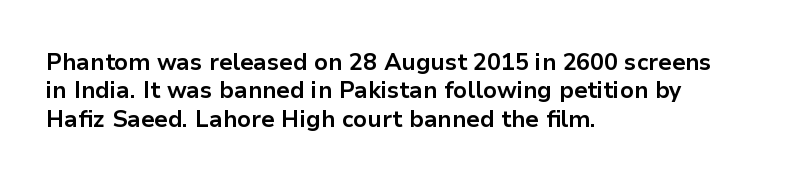
Q: Is the text bold? A: Yes.
Q: Is the text italic (slanted)? A: No, it is upright.
Q: Is the text underlined? A: No.
Q: How is the paragraph aligned? A: Left-aligned.
Q: Is the spacing between letters normal or unusually wide? A: Normal.
